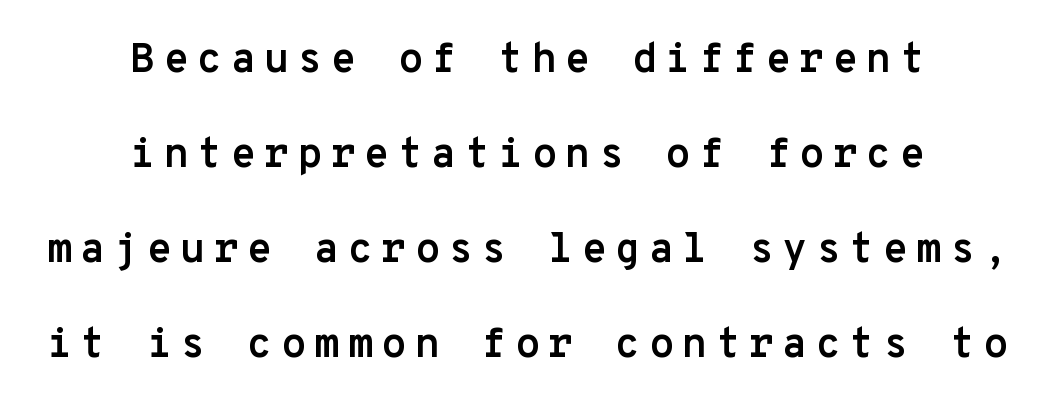
Q: Is the text bold? A: Yes.
Q: Is the text italic (slanted)? A: No, it is upright.
Q: Is the typeface a serif or a sans-serif typeface? A: Sans-serif.
Q: Is the text underlined? A: No.
Q: How is the paragraph aligned? A: Centered.
Q: Is the spacing between letters normal or unusually wide? A: Unusually wide.
Q: Is the spacing between lines tight, normal or loose? A: Loose.
Q: Width (condensed, normal, or wide)? A: Normal.
Q: Stroke contrast? A: Low.
Q: x-height? A: Medium.
Q: Monospaced? A: Yes.
